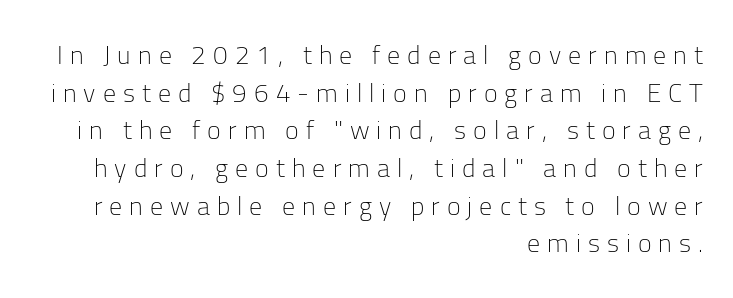
{"italic": "no", "bold": "no", "underline": "no", "align": "right", "line_spacing": "normal", "line_spacing_ratio": 1.45, "letter_spacing": "wide", "letter_spacing_em": 0.27, "glyph_px": 26}
